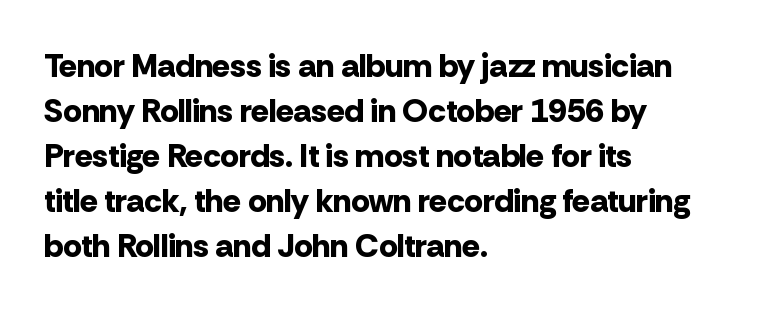
{"serif": "no", "italic": "no", "bold": "yes", "weight": "bold", "width": "normal", "stroke_contrast": "low", "x_height": "medium", "monospaced": "no", "underline": "no", "align": "left", "line_spacing": "normal", "line_spacing_ratio": 1.36, "letter_spacing": "normal", "letter_spacing_em": 0.0, "glyph_px": 33}
